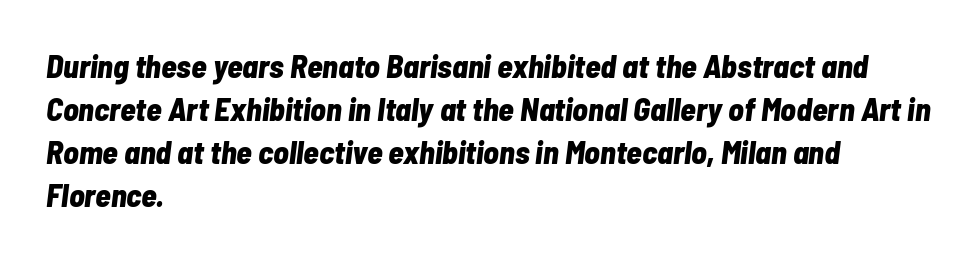
The image shows 32 px bold, condensed type, italic (leaning right); set left-aligned, normal line spacing (1.34x), normal letter spacing, not underlined; low stroke contrast and a medium x-height.
